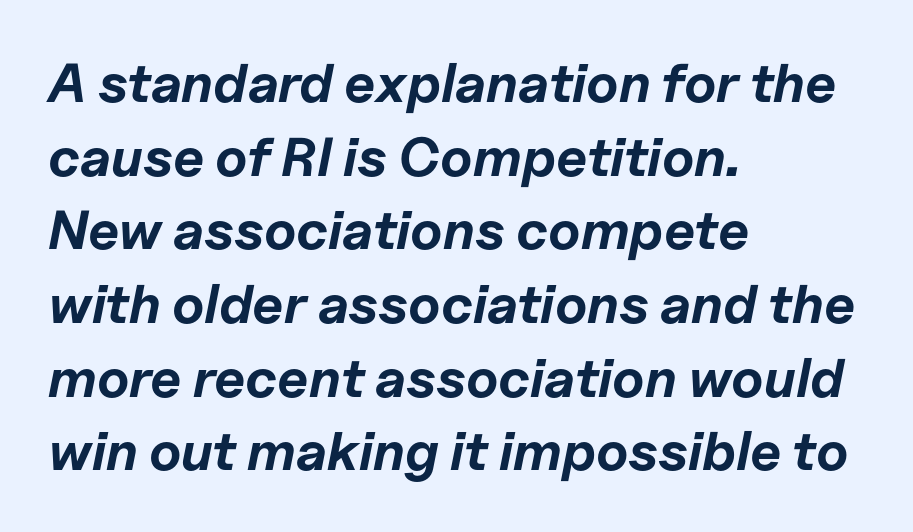
This is oblique type, the kind used for emphasis or titles. Layout note: lines flush left. Interline gaps are of average width in this sample. Standard letterfit; no display-style spreading of the glyphs. Each glyph is drawn with heavy, bold strokes.
